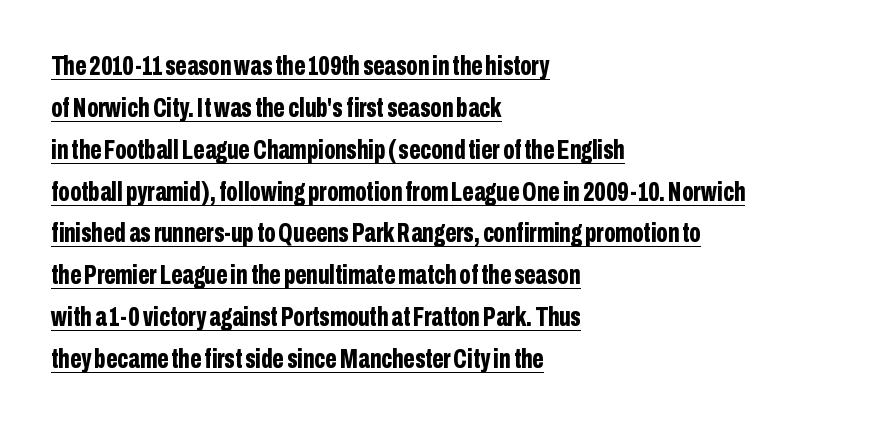
{"italic": "no", "bold": "yes", "underline": "yes", "align": "left", "line_spacing": "normal", "line_spacing_ratio": 1.55, "letter_spacing": "normal", "letter_spacing_em": 0.0, "glyph_px": 27}
